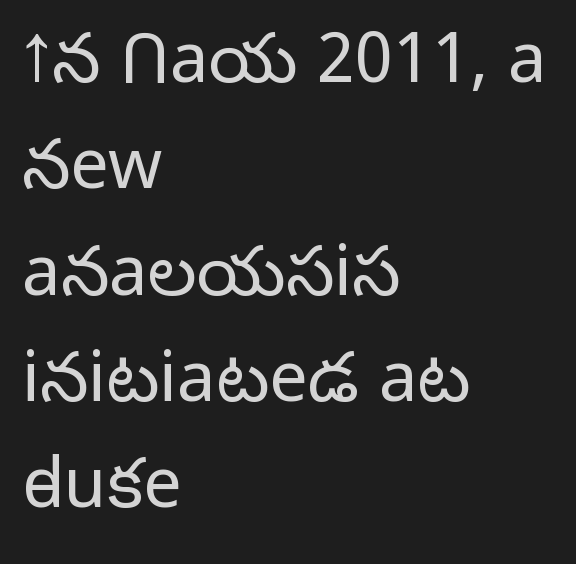
The type family on display is of the sans-serif kind. Observe the ordinary spacing: letters are neighbours, not strangers. A typesetter would call this proportional, since set widths differ per character. Every row of glyphs begins at an identical x-position on the left. Weight: regular or lighter.
